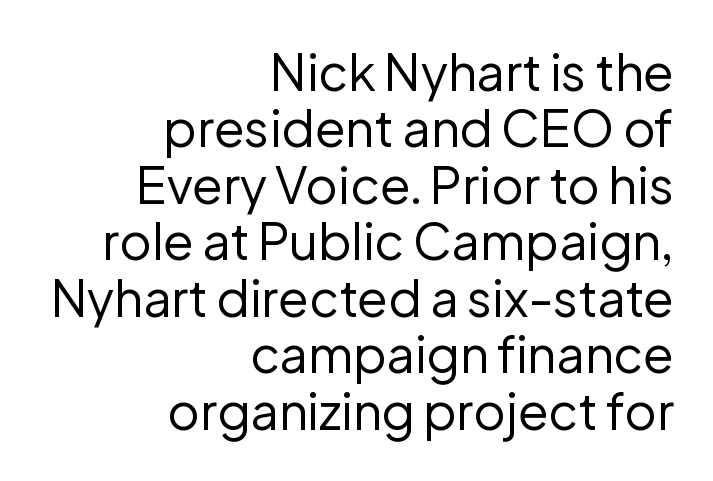
This rendering employs a face without finishing strokes, i.e., a sans-serif. If you measured baseline to baseline, you'd find a short distance. Ink coverage per letter is moderate at most. Note the varied advance widths — an 'i' is clearly narrower than an 'm'. Short note: letters normally spaced.
